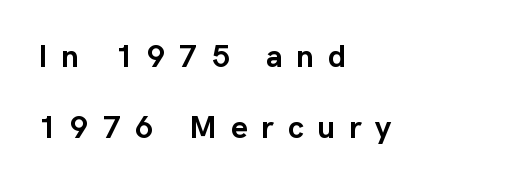
The passage shown is typed in a proportional face where columns would drift. What weight is shown? A full bold with thick strokes. Display-style spreading of the glyphs; the letterfit is very open. The letters stand straight up with perfectly vertical stems.
